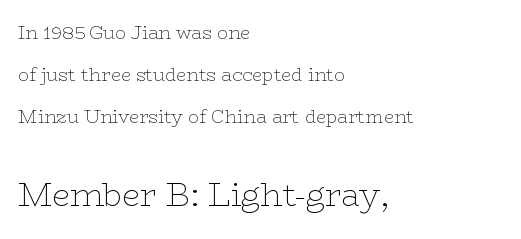
Rendered with straight, roman letterforms. The following chunk of copy outweighs the initial chunk in type size. The type is set solid horizontally, with unmodified tracking. Compared with typical paragraphs, the rows here are farther apart.
